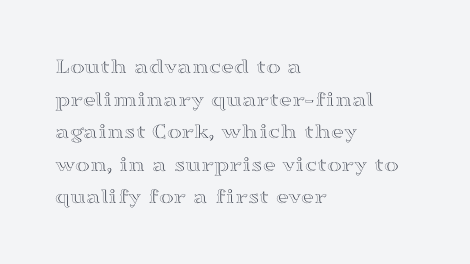
Q: Is the text italic (slanted)? A: No, it is upright.
Q: Is the text underlined? A: No.
Q: How is the paragraph aligned? A: Left-aligned.
Q: Is the spacing between letters normal or unusually wide? A: Normal.
Q: Is the spacing between lines tight, normal or loose? A: Normal.
